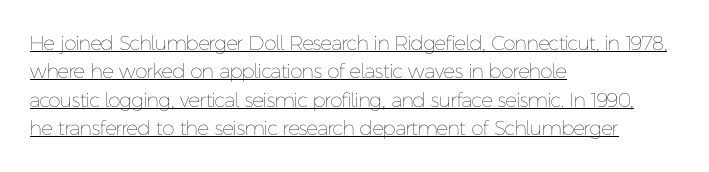
{"italic": "no", "bold": "no", "underline": "yes", "align": "left", "line_spacing": "normal", "line_spacing_ratio": 1.42, "letter_spacing": "normal", "letter_spacing_em": 0.0, "glyph_px": 20}
